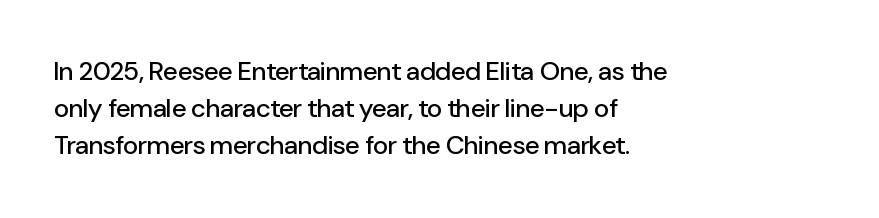
The passage is arranged the way most books set body copy — flush left. No extra tracking has been applied to these lines. You can tell it's not italic because the verticals are truly vertical. The leading is moderate, giving the passage an even texture. The specimen omits any rule beneath the text block's lines.
